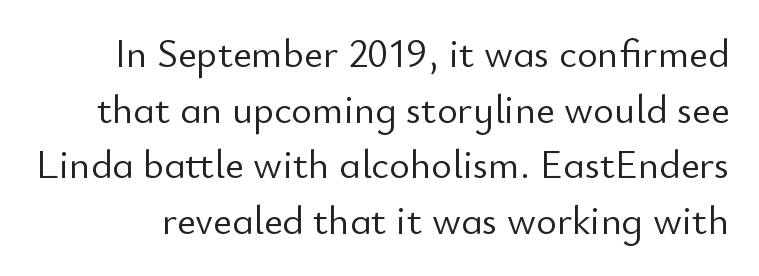
Q: Is the text bold? A: No.
Q: Is the text italic (slanted)? A: No, it is upright.
Q: Is the typeface a serif or a sans-serif typeface? A: Sans-serif.
Q: Is the text underlined? A: No.
Q: Is the spacing between letters normal or unusually wide? A: Normal.
Q: Is the spacing between lines tight, normal or loose? A: Normal.
Q: Width (condensed, normal, or wide)? A: Normal.
Q: Stroke contrast? A: Low.
Q: x-height? A: Small.
Q: Monospaced? A: No.
